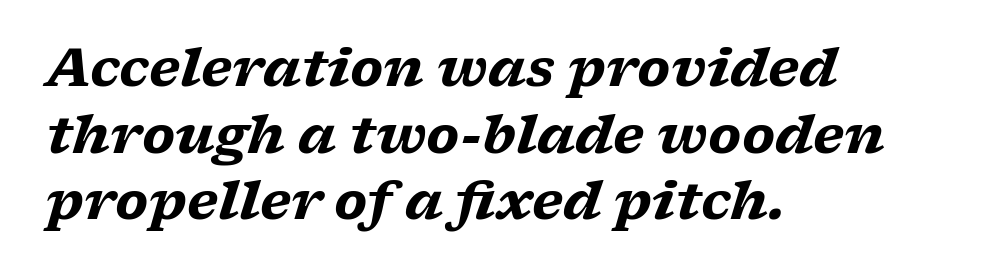
The image shows 52 px heavy, wide serif type, italic (leaning right); set left-aligned, normal line spacing (1.28x), normal letter spacing, not underlined; low stroke contrast and a medium x-height.
